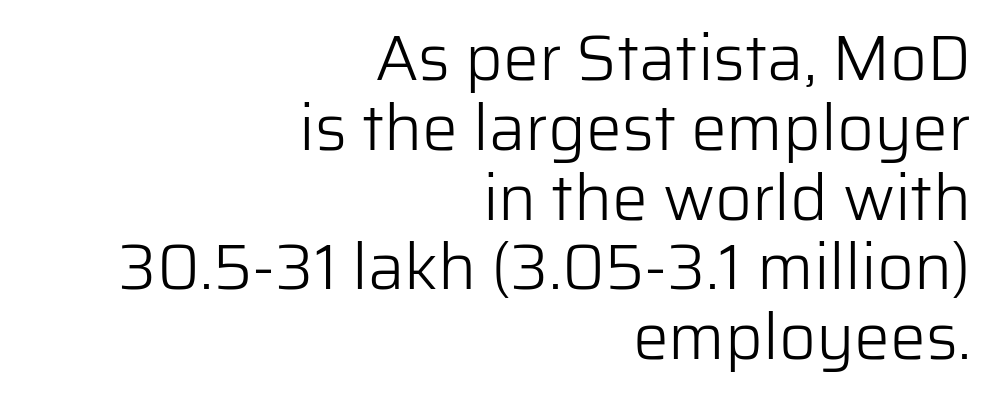
{"serif": "no", "italic": "no", "bold": "no", "weight": "light", "width": "normal", "stroke_contrast": "low", "x_height": "medium", "monospaced": "no", "underline": "no", "align": "right", "line_spacing": "tight", "line_spacing_ratio": 1.09, "letter_spacing": "normal", "letter_spacing_em": 0.0, "glyph_px": 64}
